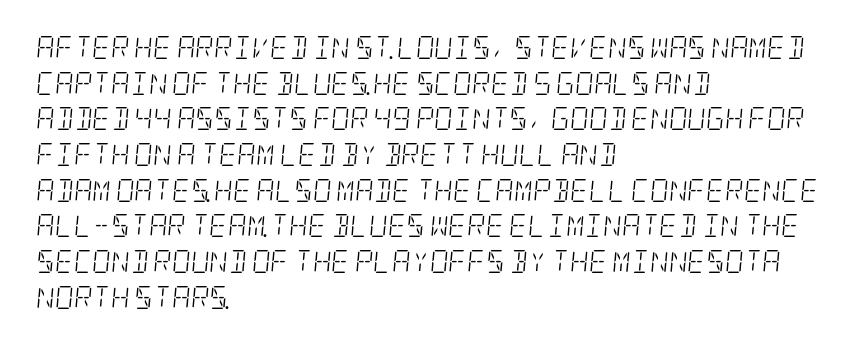
{"italic": "yes", "lean": "right", "slant_degrees": 5, "bold": "no", "underline": "no", "align": "left", "line_spacing": "normal", "line_spacing_ratio": 1.55, "letter_spacing": "normal", "letter_spacing_em": 0.0, "glyph_px": 23}
